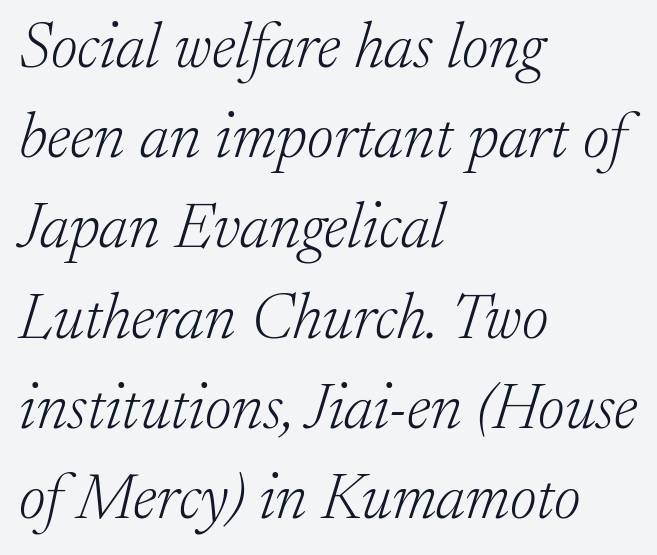
{"serif": "yes", "italic": "yes", "lean": "right", "slant_degrees": 17, "bold": "no", "weight": "light", "width": "normal", "stroke_contrast": "low", "x_height": "medium", "monospaced": "no", "underline": "no", "align": "left", "line_spacing": "normal", "line_spacing_ratio": 1.41, "letter_spacing": "normal", "letter_spacing_em": 0.0, "glyph_px": 64}
